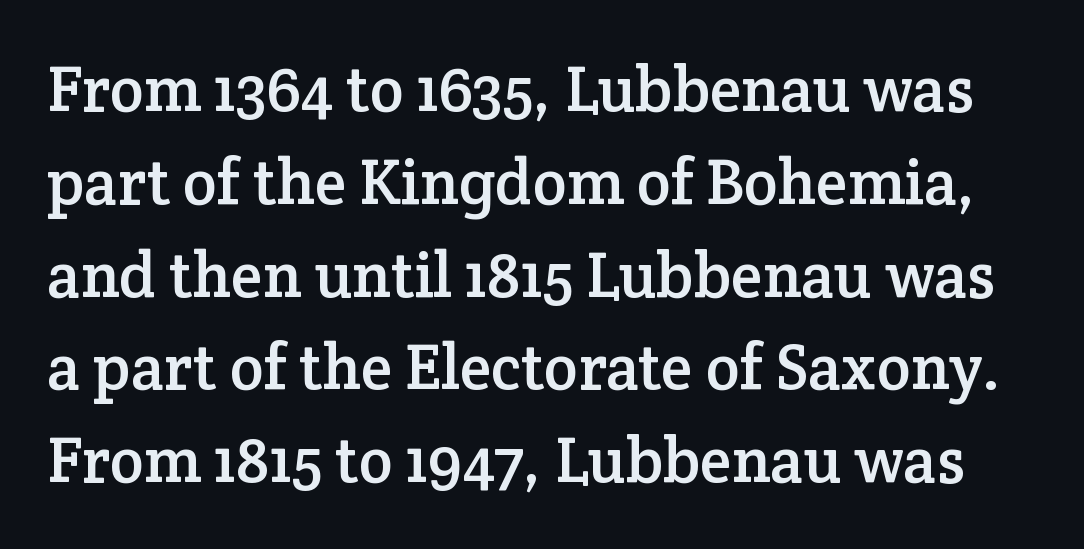
Any mark beneath the type? The region is blank. The type family on display is of the serif kind. The rendering uses natural spacing where letterforms have individual widths. Tracking value appears to be zero — textbook default spacing. Vertical spacing — default. This is the regular roman posture of the typeface.
